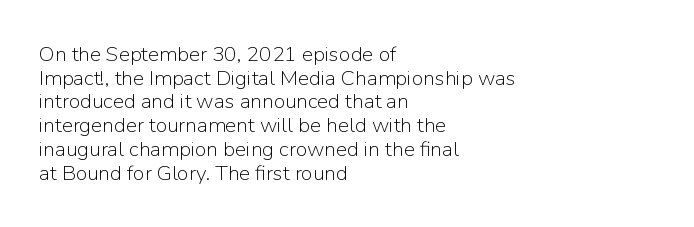
The image shows 21 px text type, upright; set left-aligned, tight line spacing (1.13x), normal letter spacing, not underlined.
